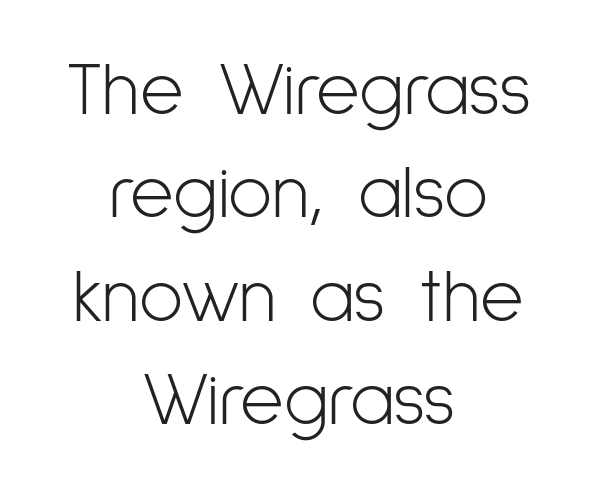
Think standard paragraph weight, or any step lighter than that. Serifs: no, the terminals of the letterforms are clean. The string is rendered with underlining switched off. Looks like regular typesetting: each glyph gets only the width it needs.
